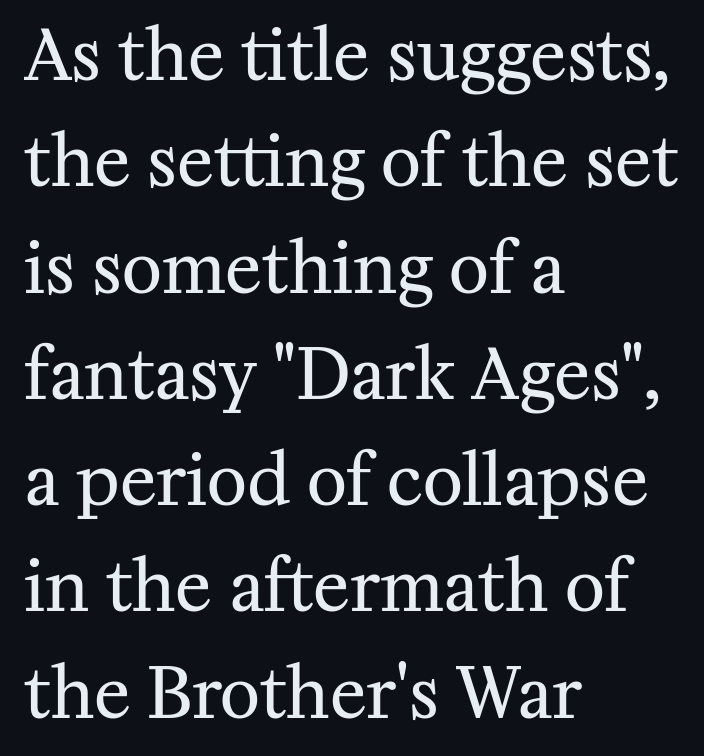
This block has exactly the height ordinary leading produces. The rag falls on the right side of this text block. Compared with typical body copy, the letter spacing here is the same. Posture: straight, roman, zero tilt. Beneath every word, the page is bare.
